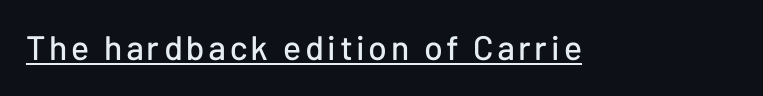
Typographically, this falls in the sans-serif category. Each letter keeps its own natural width here, so spacing adapts to shape. Does the lettering tilt? It doesn't — this is upright. Caption: lettering with a line underneath.
